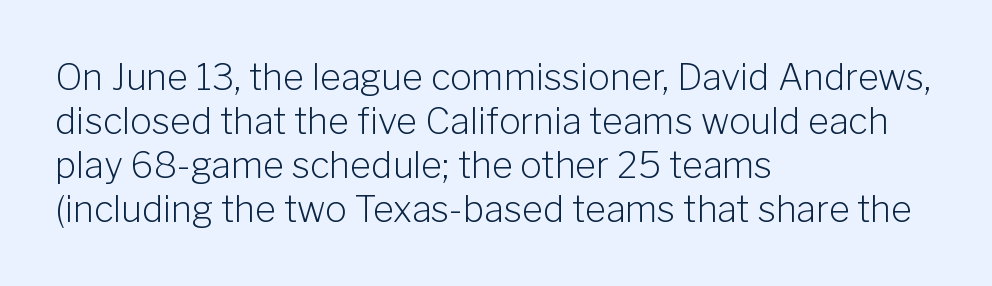
{"serif": "no", "italic": "no", "bold": "no", "weight": "light", "width": "normal", "stroke_contrast": "low", "x_height": "medium", "monospaced": "no", "underline": "no", "align": "left", "line_spacing_ratio": 1.22, "letter_spacing": "normal", "letter_spacing_em": 0.0, "glyph_px": 36}
